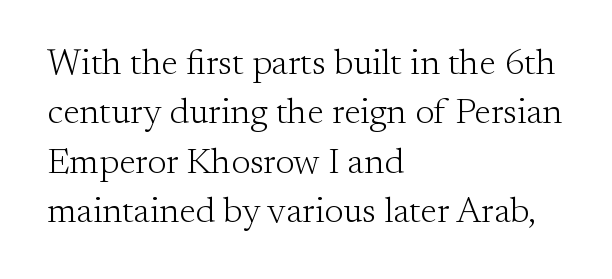
{"serif": "yes", "italic": "no", "bold": "no", "weight": "light", "width": "normal", "stroke_contrast": "medium", "x_height": "small", "monospaced": "no", "underline": "no", "align": "left", "line_spacing": "normal", "line_spacing_ratio": 1.37, "letter_spacing": "normal", "letter_spacing_em": 0.0, "glyph_px": 36}
